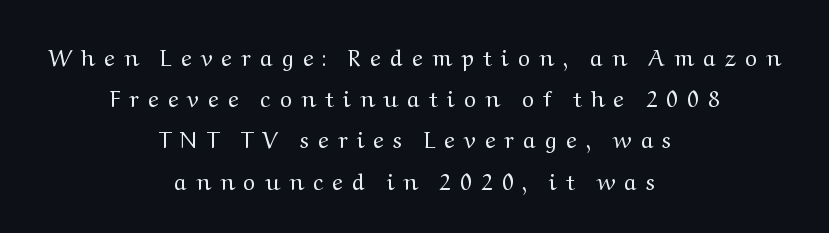
{"italic": "no", "bold": "no", "underline": "no", "align": "center", "line_spacing_ratio": 1.79, "letter_spacing": "wide", "letter_spacing_em": 0.4, "glyph_px": 23}
